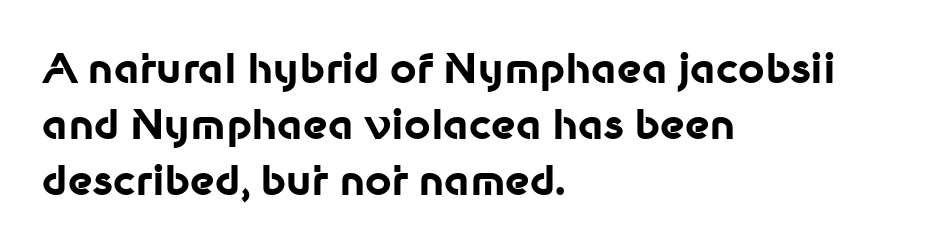
The strip under each line holds only bare page. When letters stand straight like this, we call the style roman or upright. Line beginnings align vertically; line endings do not. These lines sit exactly where default settings would place them. Short note: letters normally spaced.
